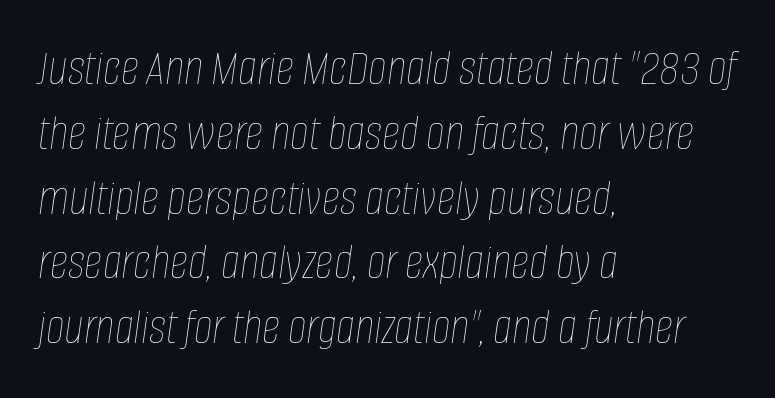
Rule under the text: the space is simply empty. The letters are slanted; this is an italic face. Each new line begins a customary step beneath the previous one. Do the characters align in a grid? No, the font is proportional. Does extra space separate the letters? No, they use regular spacing. The strokes are not fattened; the text isn't bold.
